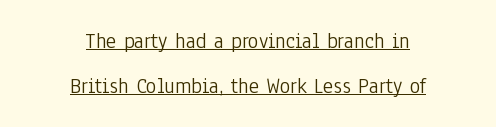
The image shows 22 px text type, upright; set centered, loose line spacing (2.04x), normal letter spacing, underlined.
